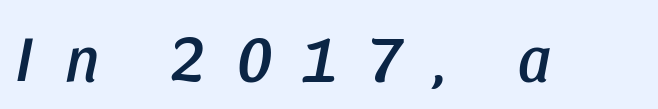
Q: Is the text italic (slanted)? A: Yes, it leans right by about 11 degrees.
Q: Is the text underlined? A: No.
Q: Is the spacing between letters normal or unusually wide? A: Unusually wide.
Q: Width (condensed, normal, or wide)? A: Condensed.
Q: Stroke contrast? A: Low.
Q: x-height? A: Large.
Q: Monospaced? A: No.
